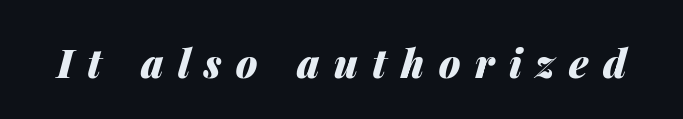
Its strokes are broad and dark, the hallmark of bold type. Only glyphs here, with clear space below each row. Looking at the ascenders, they clearly lean. Spacing verdict: proportional, widths tailored to each character. The line texture is sparse and dotted thanks to wide tracking.
